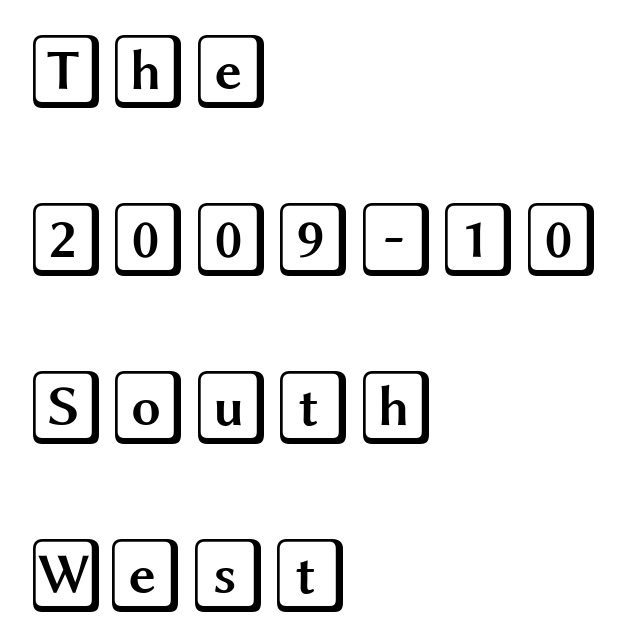
Letter spacing: default. It's the straight-up-and-down kind of type. The specimen omits any rule beneath the text block's lines. The setting favours the left margin, as ordinary paragraphs usually do. The designer dialed line spacing up above the default.
